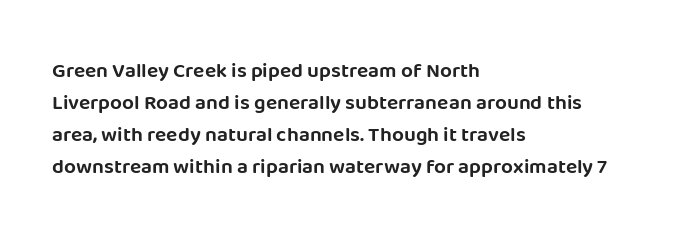
Spacing between characters is what you'd get straight out of the box. This sample is left-justified, so line endings fall wherever the words run out. Has an underline been added? It has not. Evenly set lines give the paragraph a standard silhouette. You can tell it's not italic because the verticals are truly vertical.
